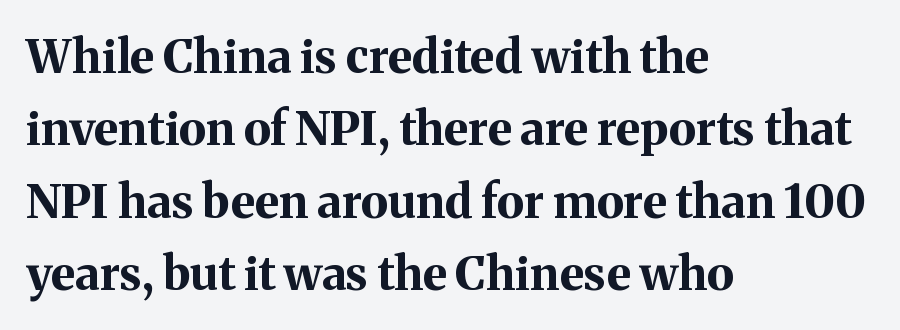
The image shows 47 px bold serif type, upright; set left-aligned, normal line spacing (1.54x), normal letter spacing, not underlined; medium stroke contrast and a medium x-height.
